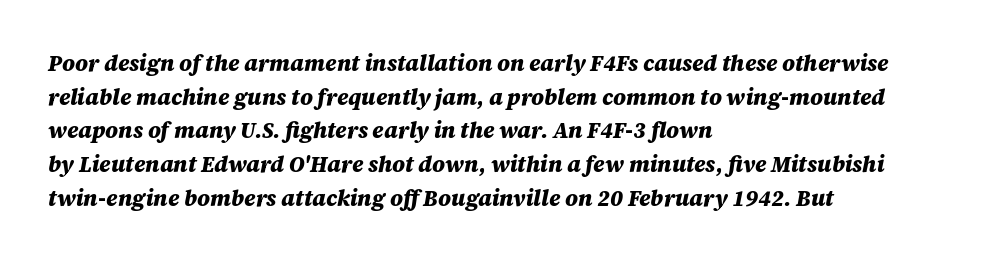
Q: Is the text bold? A: Yes.
Q: Is the text italic (slanted)? A: Yes, it leans right by about 12 degrees.
Q: Is the text underlined? A: No.
Q: How is the paragraph aligned? A: Left-aligned.
Q: Is the spacing between letters normal or unusually wide? A: Normal.
Q: Is the spacing between lines tight, normal or loose? A: Normal.
